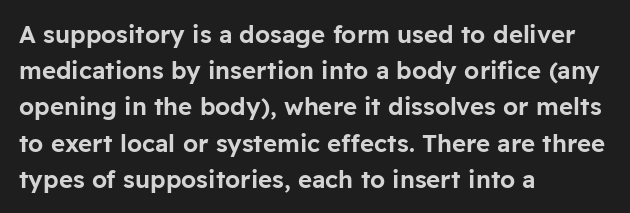
The image shows 24 px text type, upright; set left-aligned, normal line spacing (1.51x), normal letter spacing, not underlined.
